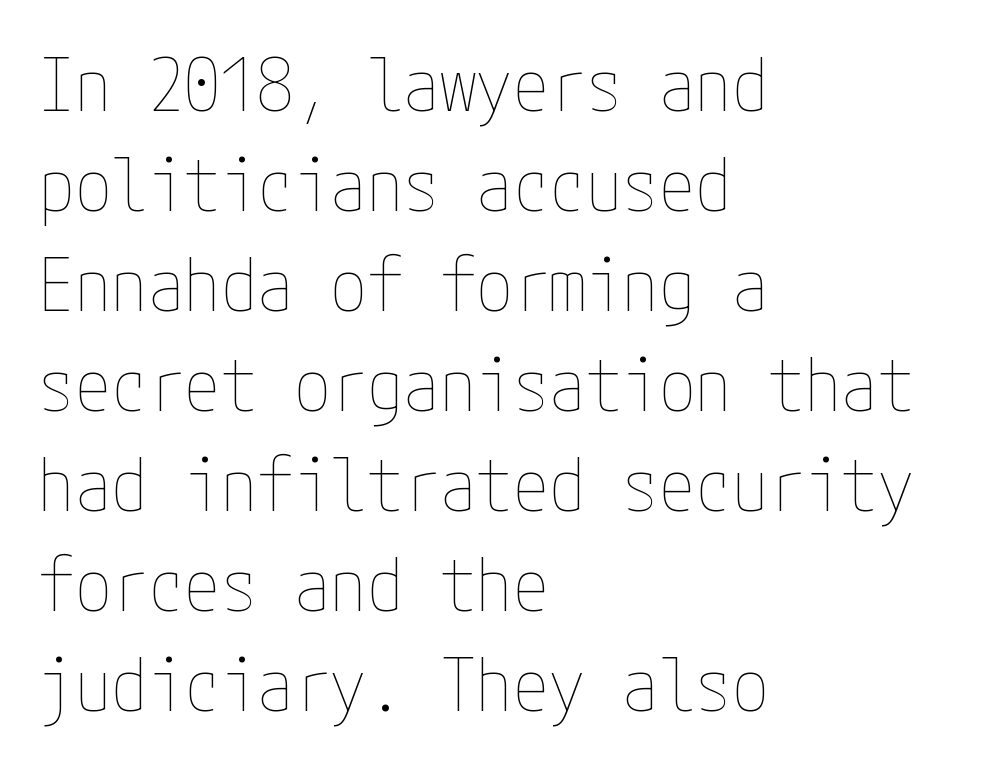
{"italic": "no", "bold": "no", "weight": "thin", "width": "condensed", "stroke_contrast": "low", "x_height": "medium", "underline": "no", "align": "left", "line_spacing": "normal", "line_spacing_ratio": 1.37, "letter_spacing": "normal", "letter_spacing_em": 0.0, "glyph_px": 73}
